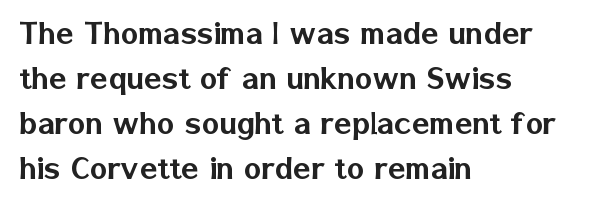
These lines are rendered in a variable-pitch font. Examine the stroke ends and you'll find no serifs. The gaps between neighbouring characters are ordinary and unremarkable. In terms of posture, this sample is upright.
